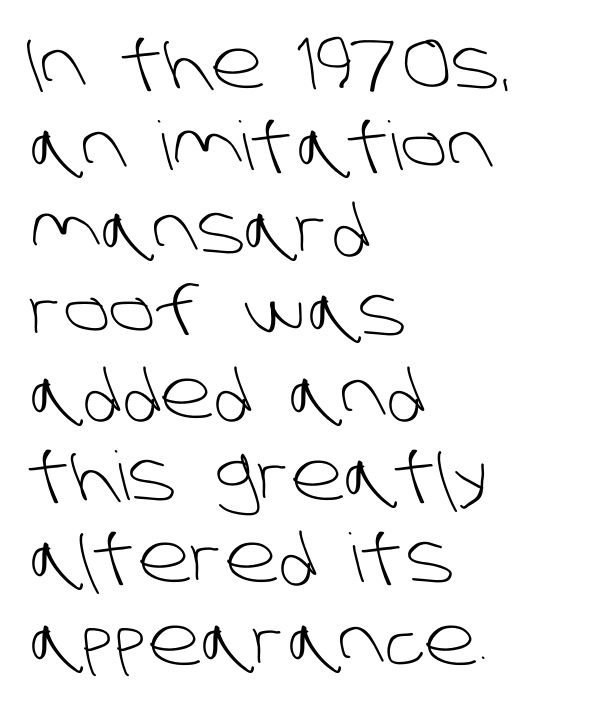
The lines in this sample share a left origin and differ only in where they stop. Lines of text with bare space underneath. The line texture is even and compact thanks to regular tracking. The letters advance in unequal steps, a hallmark of proportional type.
